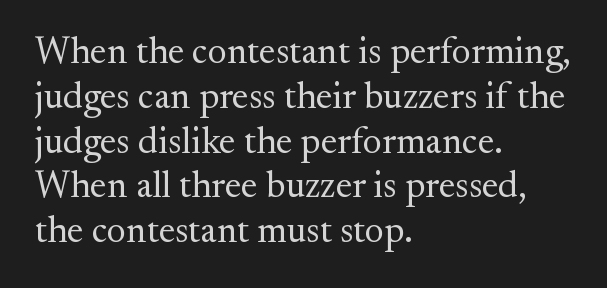
Q: Is the text bold? A: No.
Q: Is the text italic (slanted)? A: No, it is upright.
Q: Is the typeface a serif or a sans-serif typeface? A: Serif.
Q: Is the text underlined? A: No.
Q: How is the paragraph aligned? A: Left-aligned.
Q: Is the spacing between letters normal or unusually wide? A: Normal.
Q: Width (condensed, normal, or wide)? A: Normal.
Q: Stroke contrast? A: Medium.
Q: x-height? A: Small.
Q: Monospaced? A: No.
